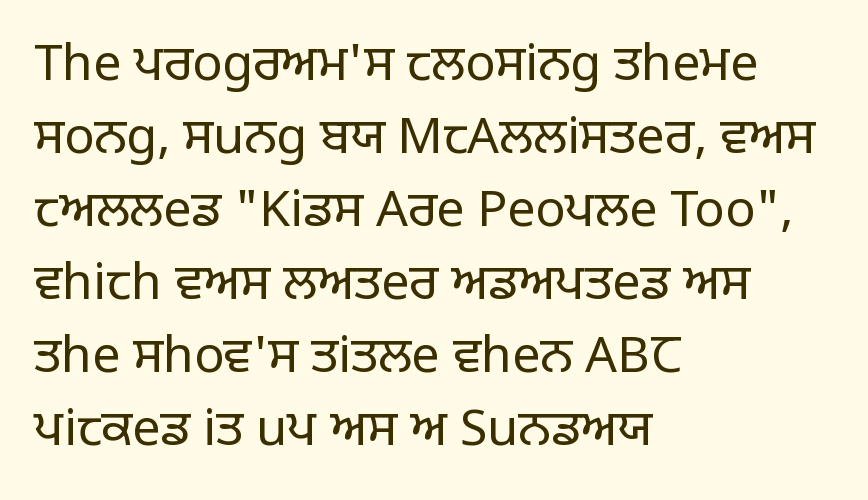
The image shows 50 px regular-weight sans-serif type, upright; set left-aligned, normal line spacing (1.46x), normal letter spacing, not underlined; low stroke contrast and a large x-height.
